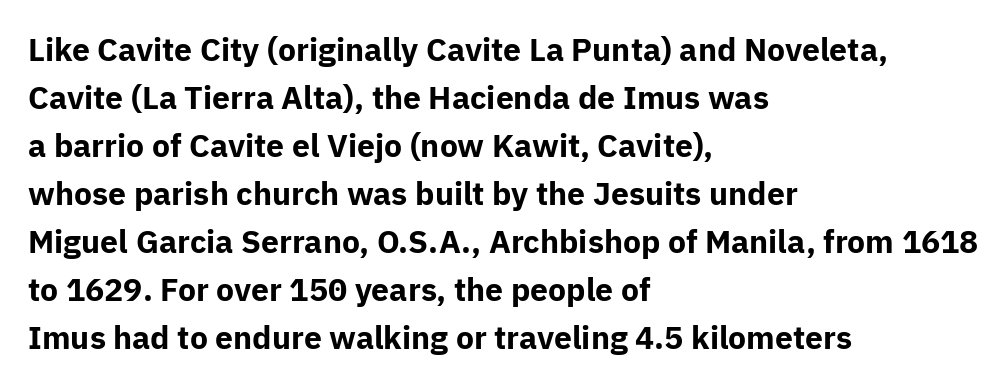
It's the straight-up-and-down kind of type. Tracking value appears to be zero — textbook default spacing. Regarding leading, the lines here are spaced in the standard way. The string is rendered with underlining switched off.
